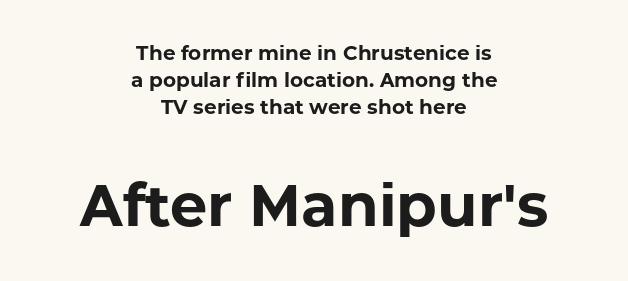
Q: Is the text bold? A: Yes.
Q: Is the text italic (slanted)? A: No, it is upright.
Q: Is the typeface a serif or a sans-serif typeface? A: Sans-serif.
Q: Is the text underlined? A: No.
Q: How is the paragraph aligned? A: Centered.
Q: Is the spacing between letters normal or unusually wide? A: Normal.
Q: Is the spacing between lines tight, normal or loose? A: Normal.
Q: Which block of text is set in a larger size, the first (top) or the second (bottom)? A: The second (bottom) one.
Q: Width (condensed, normal, or wide)? A: Normal.
Q: Stroke contrast? A: Low.
Q: x-height? A: Medium.
Q: Monospaced? A: No.
